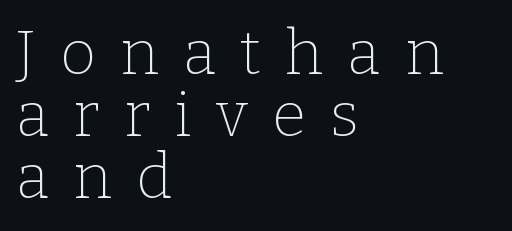
Q: Is the text bold? A: No.
Q: Is the text italic (slanted)? A: No, it is upright.
Q: Is the typeface a serif or a sans-serif typeface? A: Serif.
Q: Is the text underlined? A: No.
Q: How is the paragraph aligned? A: Left-aligned.
Q: Is the spacing between letters normal or unusually wide? A: Unusually wide.
Q: Is the spacing between lines tight, normal or loose? A: Tight.
Q: Width (condensed, normal, or wide)? A: Normal.
Q: Stroke contrast? A: Low.
Q: x-height? A: Medium.
Q: Monospaced? A: No.
